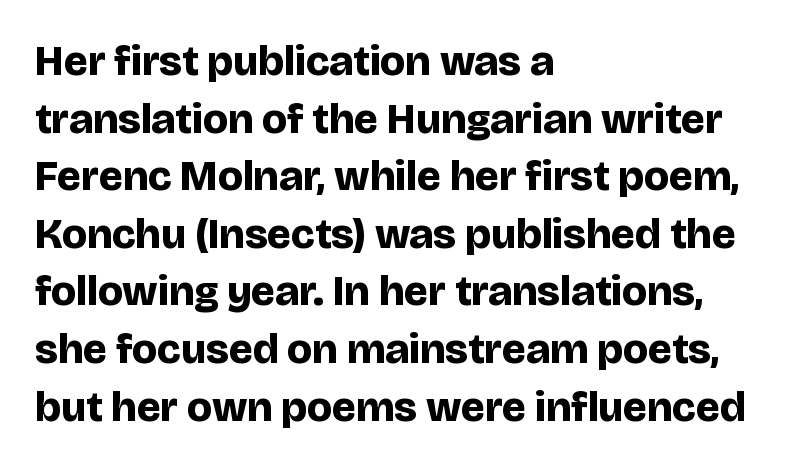
The image shows 43 px bold sans-serif type, upright; set left-aligned, normal line spacing (1.34x), normal letter spacing, not underlined; low stroke contrast and a large x-height.
